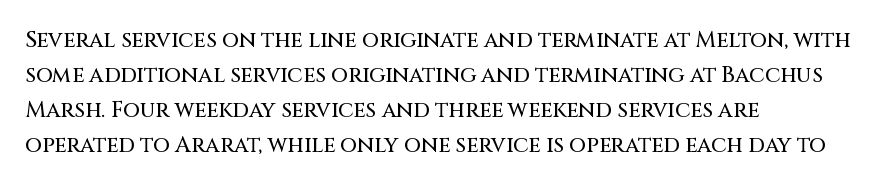
{"italic": "no", "underline": "no", "align": "left", "line_spacing": "normal", "line_spacing_ratio": 1.59, "letter_spacing": "normal", "letter_spacing_em": 0.0, "glyph_px": 22}
